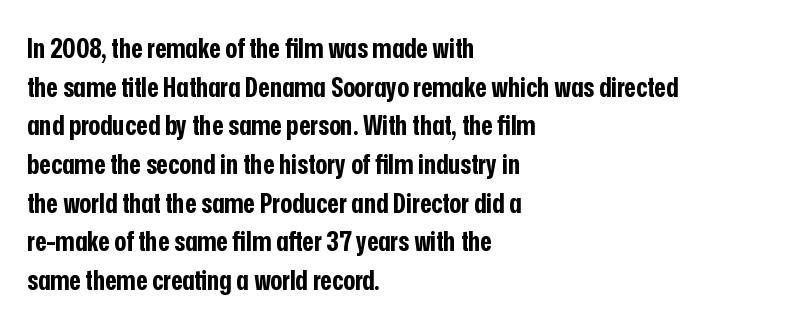
{"serif": "no", "italic": "no", "bold": "yes", "weight": "bold", "width": "condensed", "stroke_contrast": "low", "x_height": "medium", "monospaced": "no", "underline": "no", "align": "left", "line_spacing": "normal", "line_spacing_ratio": 1.38, "letter_spacing": "normal", "letter_spacing_em": 0.0, "glyph_px": 28}
